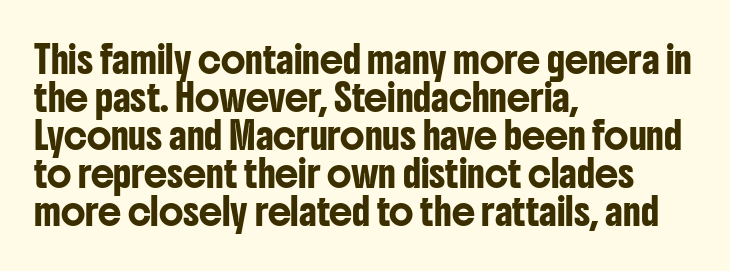
The image shows 26 px text type, upright; set left-aligned, normal line spacing (1.46x), normal letter spacing, not underlined.
